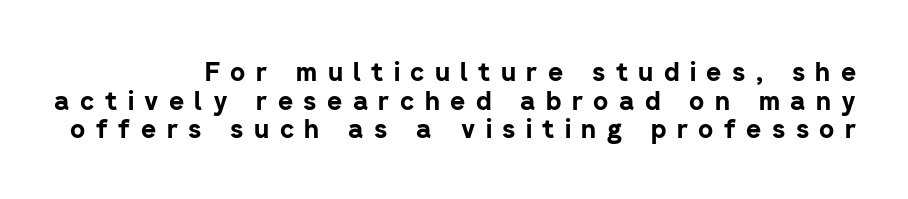
Q: Is the text bold? A: Yes.
Q: Is the text italic (slanted)? A: No, it is upright.
Q: Is the text underlined? A: No.
Q: How is the paragraph aligned? A: Right-aligned.
Q: Is the spacing between letters normal or unusually wide? A: Unusually wide.
Q: Is the spacing between lines tight, normal or loose? A: Tight.
